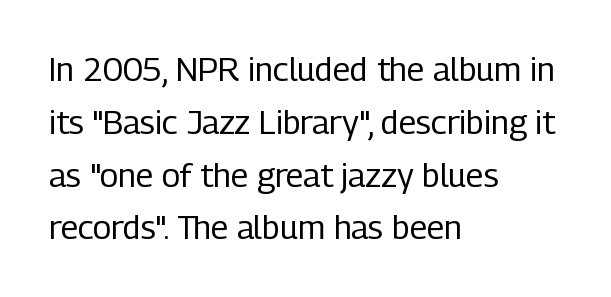
Q: Is the text bold? A: No.
Q: Is the text italic (slanted)? A: No, it is upright.
Q: Is the typeface a serif or a sans-serif typeface? A: Sans-serif.
Q: Is the text underlined? A: No.
Q: How is the paragraph aligned? A: Left-aligned.
Q: Is the spacing between letters normal or unusually wide? A: Normal.
Q: Is the spacing between lines tight, normal or loose? A: Normal.
Q: Width (condensed, normal, or wide)? A: Condensed.
Q: Stroke contrast? A: Low.
Q: x-height? A: Medium.
Q: Monospaced? A: No.
